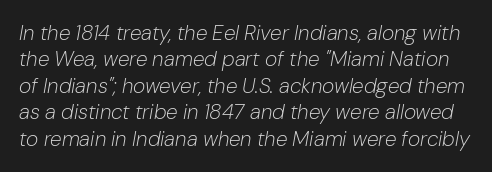
{"italic": "yes", "lean": "right", "slant_degrees": 10, "bold": "no", "underline": "no", "line_spacing": "normal", "line_spacing_ratio": 1.26, "letter_spacing": "normal", "letter_spacing_em": 0.0, "glyph_px": 21}
